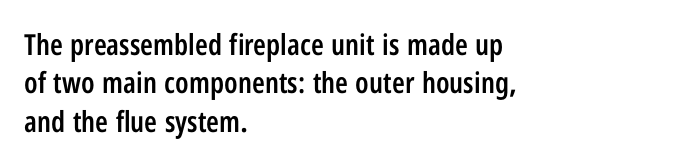
{"serif": "no", "italic": "no", "bold": "semi", "weight": "semibold", "width": "condensed", "stroke_contrast": "low", "x_height": "medium", "monospaced": "no", "underline": "no", "align": "left", "line_spacing": "normal", "line_spacing_ratio": 1.32, "letter_spacing": "normal", "letter_spacing_em": 0.0, "glyph_px": 29}
